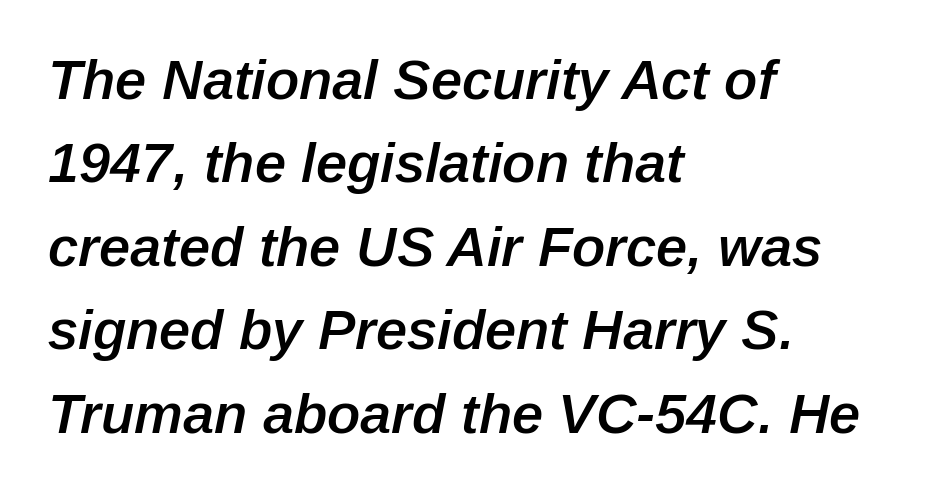
{"italic": "yes", "lean": "right", "slant_degrees": 12, "bold": "semi", "weight": "semibold", "width": "normal", "stroke_contrast": "low", "x_height": "medium", "monospaced": "no", "underline": "no", "align": "left", "line_spacing": "normal", "line_spacing_ratio": 1.49, "letter_spacing": "normal", "letter_spacing_em": 0.0, "glyph_px": 56}
